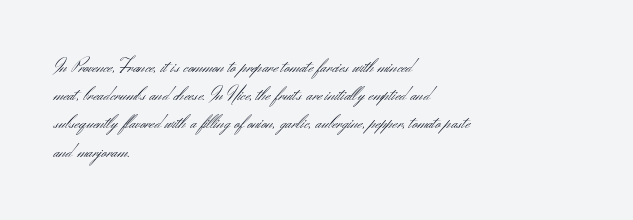
The image shows 20 px text type; set left-aligned, normal line spacing (1.41x), normal letter spacing, not underlined.
